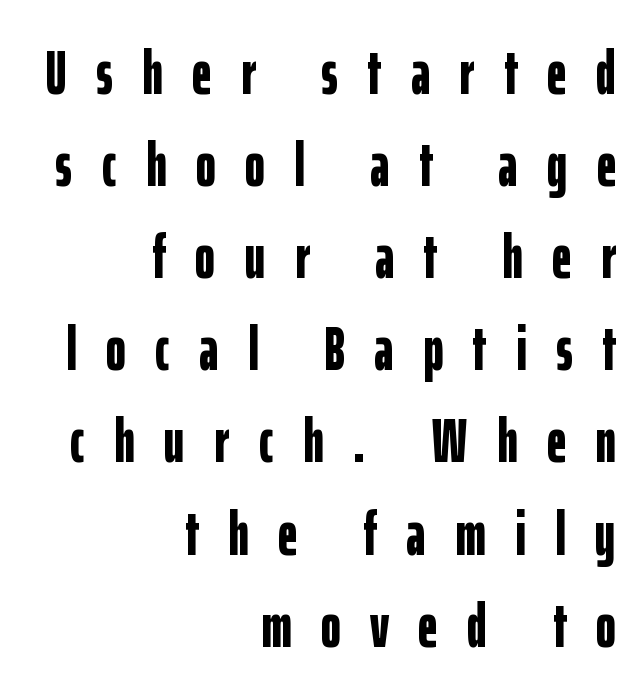
{"serif": "no", "italic": "no", "bold": "yes", "weight": "bold", "width": "condensed", "stroke_contrast": "low", "x_height": "medium", "monospaced": "no", "underline": "no", "align": "right", "line_spacing": "normal", "line_spacing_ratio": 1.51, "letter_spacing": "wide", "letter_spacing_em": 0.48, "glyph_px": 61}
